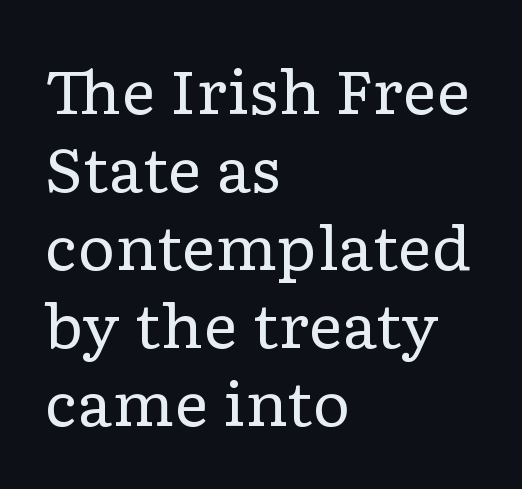
A student would call this left alignment; a typographer would say flush left, rag right. The passage shown is typed in a proportional face where columns would drift. Each row of text sits above clean, open space. The type sits square on the baseline with zero lean. No chunkiness to these letters — they're not bold.
